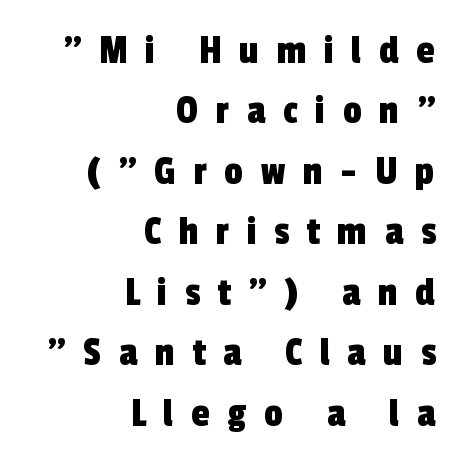
The image shows 42 px condensed sans-serif type; set right-aligned, normal line spacing (1.44x), unusually wide letter spacing (+0.42 em), not underlined; a medium x-height.
